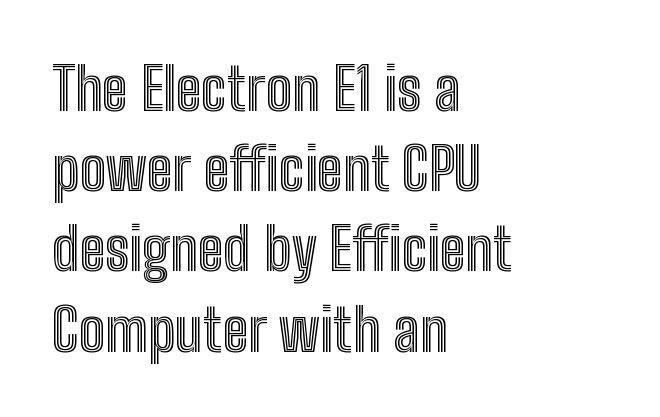
Q: Is the text italic (slanted)? A: No, it is upright.
Q: Is the text underlined? A: No.
Q: How is the paragraph aligned? A: Left-aligned.
Q: Is the spacing between letters normal or unusually wide? A: Normal.
Q: Is the spacing between lines tight, normal or loose? A: Normal.
Q: Width (condensed, normal, or wide)? A: Condensed.
Q: x-height? A: Medium.
Q: Monospaced? A: No.
